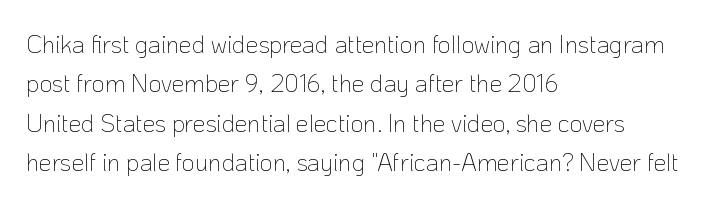
This block has exactly the height ordinary leading produces. Heft: none added — not bold. The face used here is rendered with its standard letterfit. Horizontally, the lines are justified to the leading edge only.
